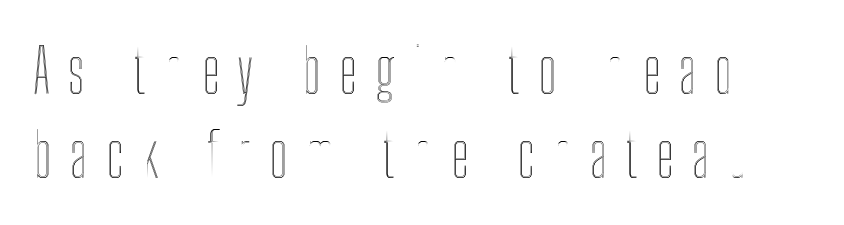
The image shows 61 px condensed type, upright; set normal line spacing (1.38x), unusually wide letter spacing (+0.3 em), not underlined; a medium x-height.
